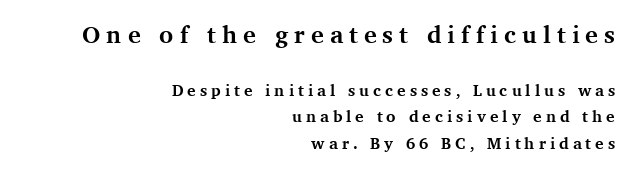
Q: Is the text bold? A: Yes.
Q: Is the text italic (slanted)? A: No, it is upright.
Q: Is the text underlined? A: No.
Q: How is the paragraph aligned? A: Right-aligned.
Q: Is the spacing between letters normal or unusually wide? A: Unusually wide.
Q: Is the spacing between lines tight, normal or loose? A: Normal.
Q: Which block of text is set in a larger size, the first (top) or the second (bottom)? A: The first (top) one.
